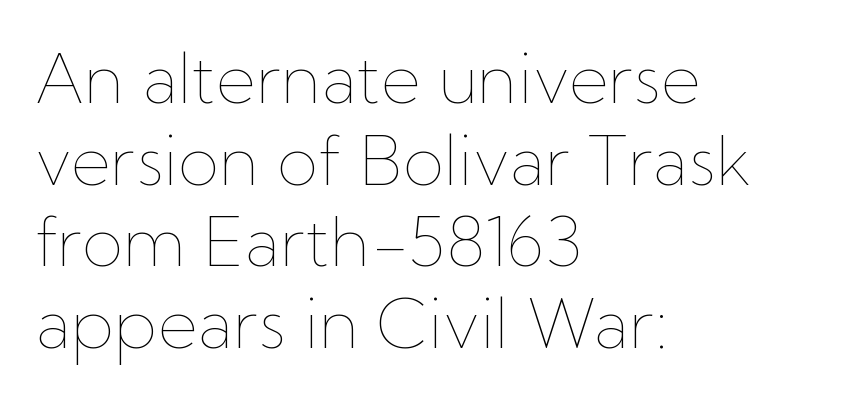
{"italic": "no", "bold": "no", "weight": "thin", "width": "normal", "stroke_contrast": "low", "x_height": "medium", "monospaced": "no", "underline": "no", "align": "left", "line_spacing_ratio": 1.2, "letter_spacing": "normal", "letter_spacing_em": 0.0, "glyph_px": 68}
